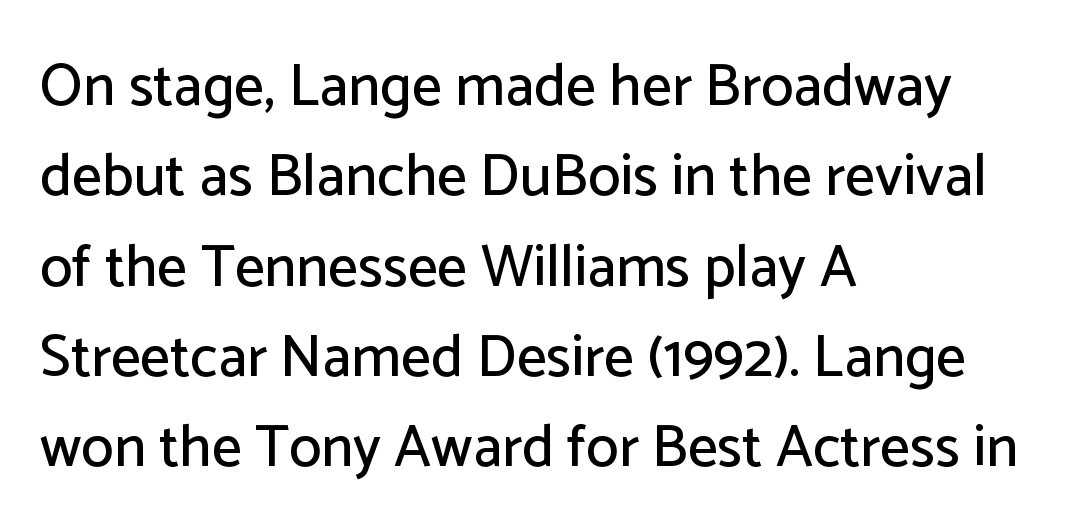
The image shows 59 px sans-serif type, upright; set left-aligned, normal line spacing (1.53x), normal letter spacing, not underlined; low stroke contrast and a medium x-height.
